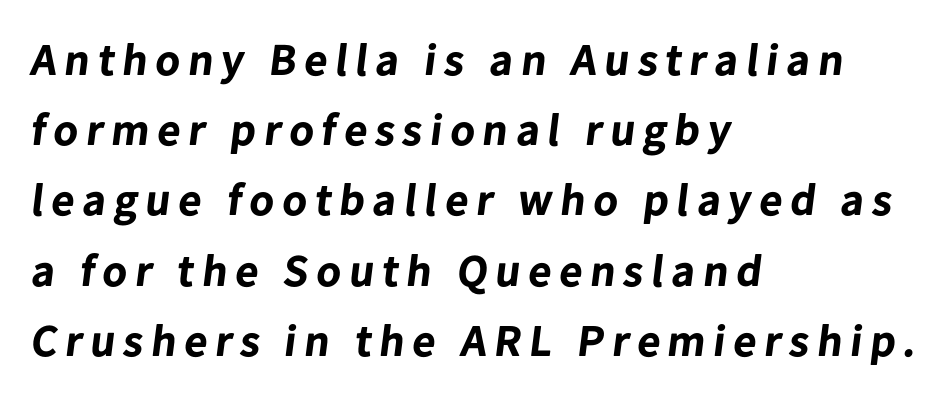
{"serif": "no", "bold": "yes", "weight": "bold", "width": "normal", "stroke_contrast": "low", "x_height": "medium", "monospaced": "no", "underline": "no", "align": "left", "line_spacing": "normal", "line_spacing_ratio": 1.56, "glyph_px": 45}
